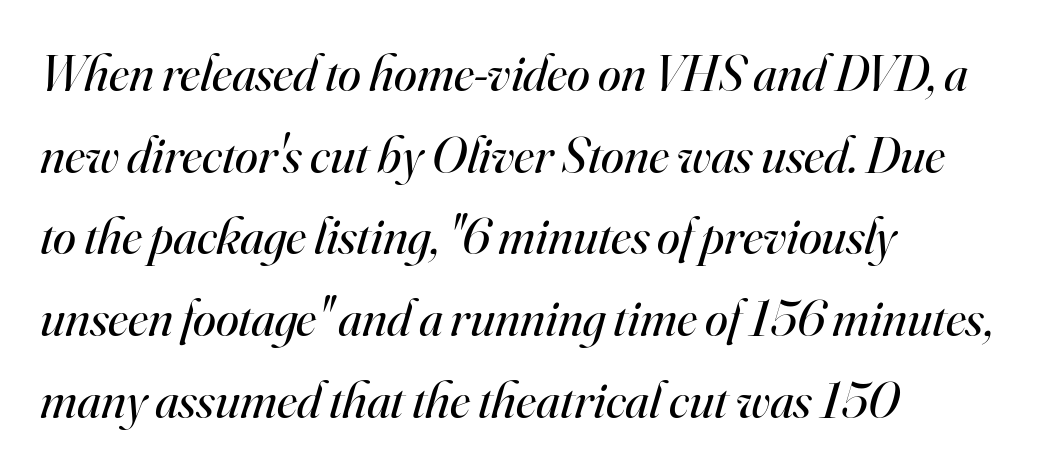
The image shows 52 px regular-weight serif type, italic (leaning right); set left-aligned, normal line spacing (1.57x), normal letter spacing, not underlined; high stroke contrast and a small x-height.
